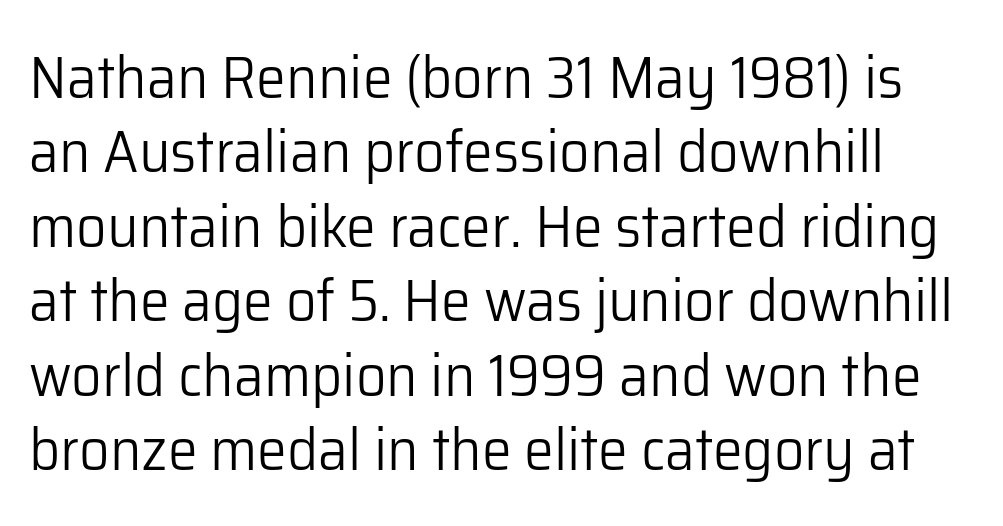
Q: Is the text bold? A: No.
Q: Is the text italic (slanted)? A: No, it is upright.
Q: Is the typeface a serif or a sans-serif typeface? A: Sans-serif.
Q: Is the text underlined? A: No.
Q: Is the spacing between letters normal or unusually wide? A: Normal.
Q: Width (condensed, normal, or wide)? A: Normal.
Q: Stroke contrast? A: Low.
Q: x-height? A: Medium.
Q: Monospaced? A: No.
